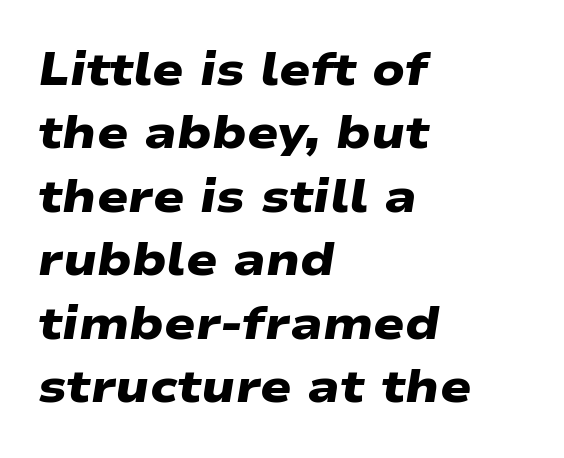
The image shows 46 px heavy, wide sans-serif type; set left-aligned, normal line spacing (1.38x), normal letter spacing, not underlined; low stroke contrast and a medium x-height.
